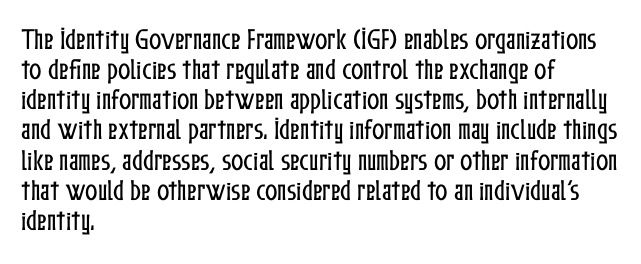
The image shows 23 px text type, upright; set left-aligned, normal line spacing (1.31x), normal letter spacing, not underlined.
